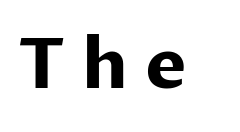
{"serif": "no", "italic": "no", "bold": "yes", "weight": "bold", "width": "normal", "stroke_contrast": "low", "x_height": "medium", "monospaced": "no", "underline": "no", "letter_spacing": "wide", "letter_spacing_em": 0.24, "glyph_px": 70}
